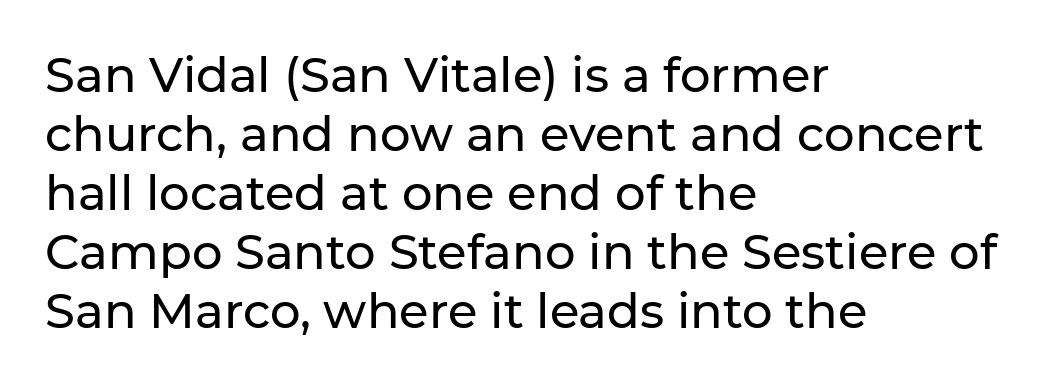
Q: Is the text italic (slanted)? A: No, it is upright.
Q: Is the typeface a serif or a sans-serif typeface? A: Sans-serif.
Q: Is the text underlined? A: No.
Q: How is the paragraph aligned? A: Left-aligned.
Q: Is the spacing between letters normal or unusually wide? A: Normal.
Q: Width (condensed, normal, or wide)? A: Normal.
Q: Stroke contrast? A: Low.
Q: x-height? A: Medium.
Q: Monospaced? A: No.
